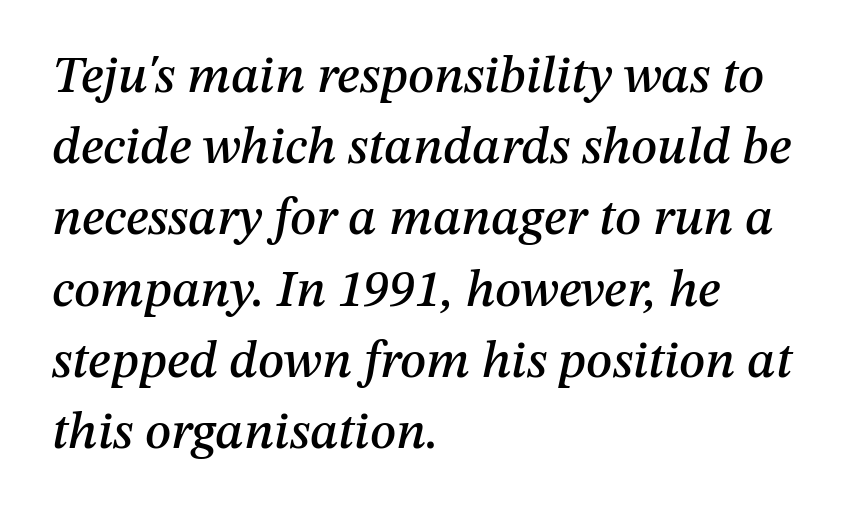
Q: Is the text italic (slanted)? A: Yes, it leans right by about 12 degrees.
Q: Is the text underlined? A: No.
Q: How is the paragraph aligned? A: Left-aligned.
Q: Is the spacing between letters normal or unusually wide? A: Normal.
Q: Is the spacing between lines tight, normal or loose? A: Normal.
Q: Width (condensed, normal, or wide)? A: Normal.
Q: Stroke contrast? A: Medium.
Q: x-height? A: Medium.
Q: Monospaced? A: No.
